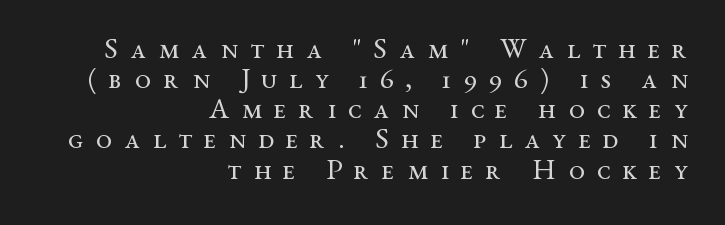
The image shows 29 px regular-weight, wide serif type, upright; set right-aligned, tight line spacing (1.04x), unusually wide letter spacing (+0.42 em), not underlined; medium stroke contrast and a medium x-height.
